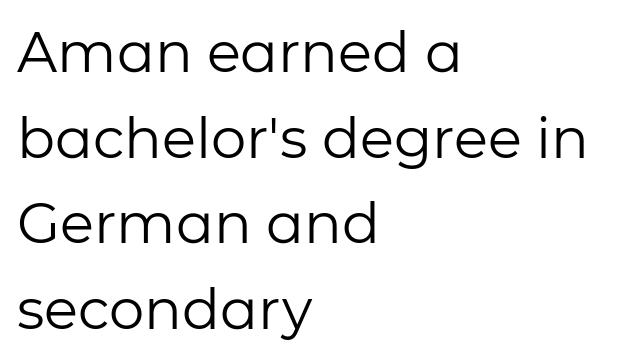
{"serif": "no", "italic": "no", "bold": "no", "weight": "regular", "width": "normal", "stroke_contrast": "low", "x_height": "medium", "monospaced": "no", "underline": "no", "align": "left", "line_spacing": "normal", "line_spacing_ratio": 1.53, "letter_spacing": "normal", "letter_spacing_em": 0.0, "glyph_px": 56}
